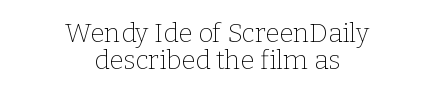
The image shows 26 px text type, upright; set centered, tight line spacing (1.04x), normal letter spacing, not underlined.
